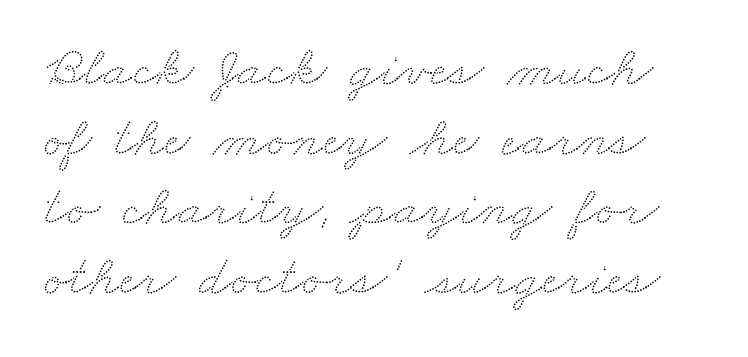
The face used here is proportionally spaced, like ordinary book or web type. These lines keep a tight, regular rhythm from letter to letter. Rule under the text: the space is simply empty.
